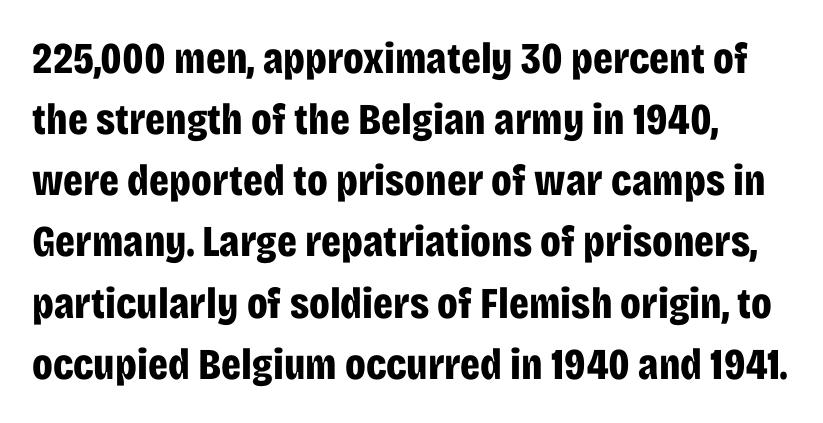
Note: no serifs on the glyphs. Short note: letters normally spaced. A typesetter would call this proportional, since set widths differ per character. The words here are not underlined.
